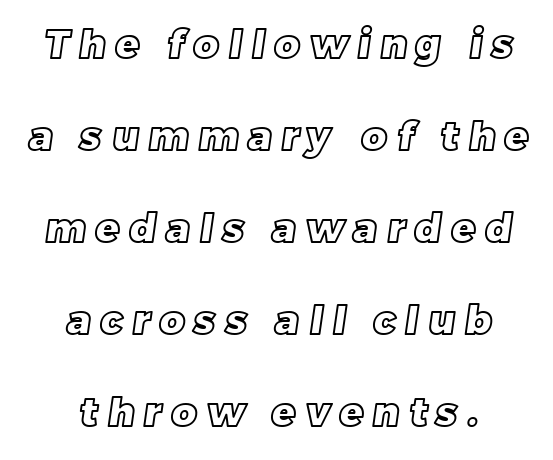
Q: Is the text underlined? A: No.
Q: How is the paragraph aligned? A: Centered.
Q: Is the spacing between letters normal or unusually wide? A: Unusually wide.
Q: Is the spacing between lines tight, normal or loose? A: Loose.
Q: Width (condensed, normal, or wide)? A: Normal.
Q: x-height? A: Large.
Q: Monospaced? A: No.
